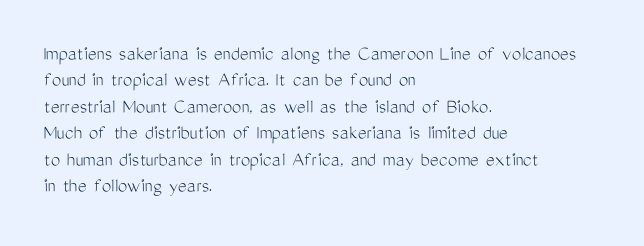
The image shows 21 px text type, upright; set left-aligned, normal line spacing (1.26x), normal letter spacing, not underlined.
